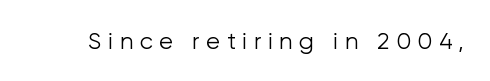
Q: Is the text bold? A: No.
Q: Is the text italic (slanted)? A: No, it is upright.
Q: Is the text underlined? A: No.
Q: Is the spacing between letters normal or unusually wide? A: Unusually wide.
